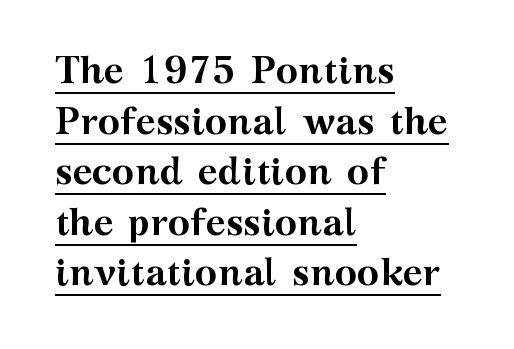
The image shows 38 px semibold, wide serif type, upright; set left-aligned, normal line spacing (1.33x), normal letter spacing, underlined; medium stroke contrast and a medium x-height.
